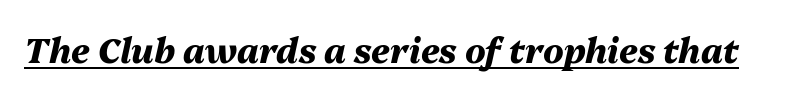
These lines were composed using italics. Pretty heavy lettering here — definitely bold. Compared with typical body copy, the letter spacing here is the same. These characters rest on top of a visible drawn line.
